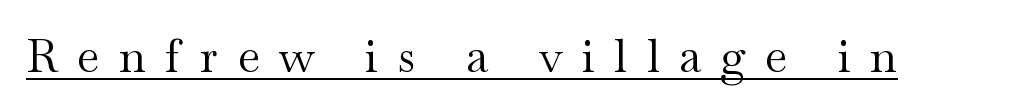
The image shows 46 px regular-weight, wide serif type, upright; set unusually wide letter spacing (+0.42 em), underlined; medium stroke contrast and a small x-height.
